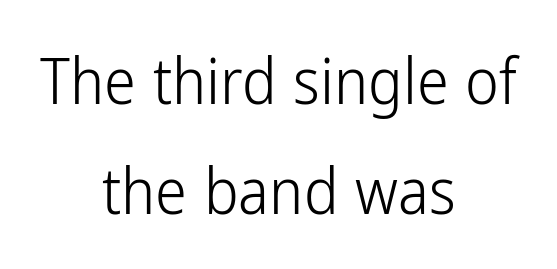
The face used here is proportionally spaced, like ordinary book or web type. Posture: upright roman. The passage shown is not bold in any degree. This is sans-serif lettering, the kind often seen on screens and signage. A student would call this center alignment; a typographer would say set centered. A clean baseline with only descenders dipping below it.
